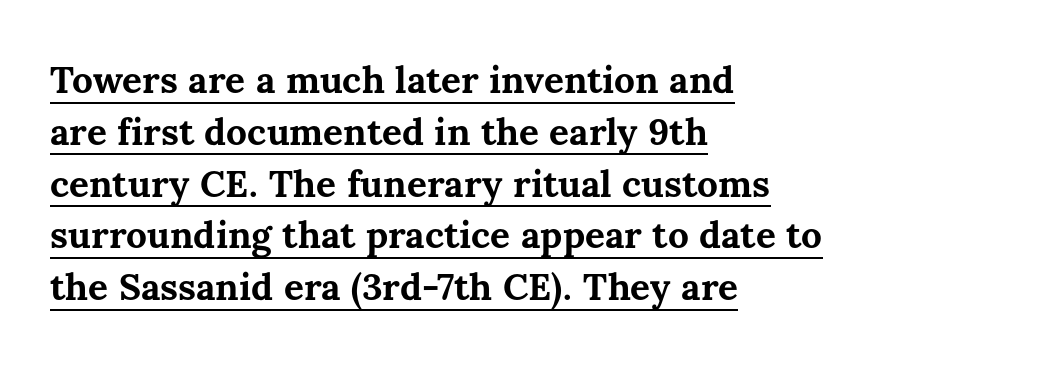
{"italic": "no", "bold": "yes", "weight": "bold", "width": "normal", "stroke_contrast": "medium", "x_height": "medium", "monospaced": "no", "underline": "yes", "align": "left", "line_spacing": "normal", "line_spacing_ratio": 1.4, "letter_spacing": "normal", "letter_spacing_em": 0.0, "glyph_px": 37}
